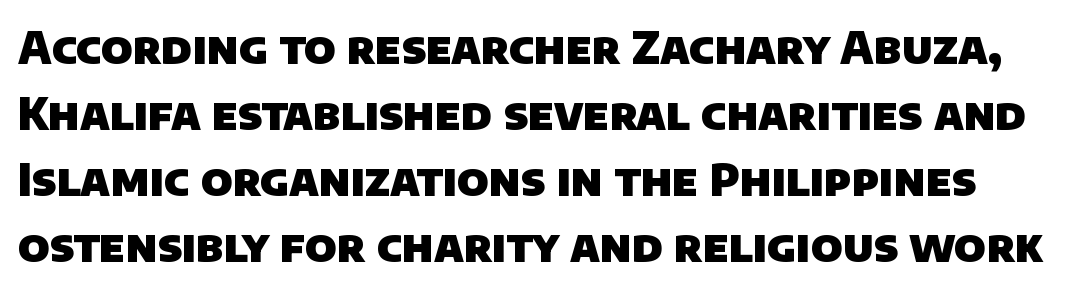
The image shows 44 px heavy sans-serif type; set normal line spacing (1.5x), normal letter spacing, not underlined; low stroke contrast and a large x-height.
